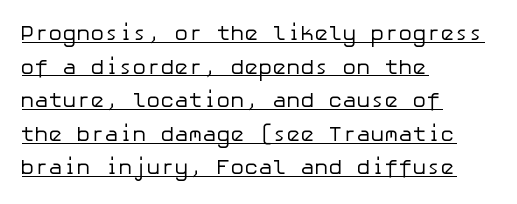
Q: Is the text bold? A: No.
Q: Is the text italic (slanted)? A: No, it is upright.
Q: Is the text underlined? A: Yes.
Q: How is the paragraph aligned? A: Left-aligned.
Q: Is the spacing between letters normal or unusually wide? A: Normal.
Q: Is the spacing between lines tight, normal or loose? A: Normal.
